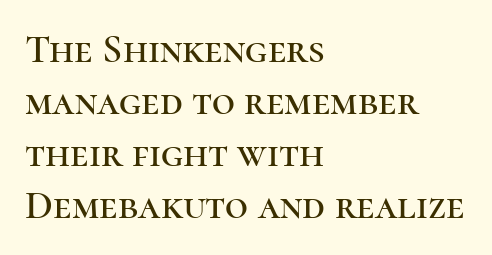
Alignment: flush left. Compared with typical paragraphs, the rows here are spaced about the same. A roman cut, with each character standing at attention. The face used here is proportionally spaced, like ordinary book or web type. A typesetter would label this face a serif. Default kerning and tracking; the words read as compact shapes.
